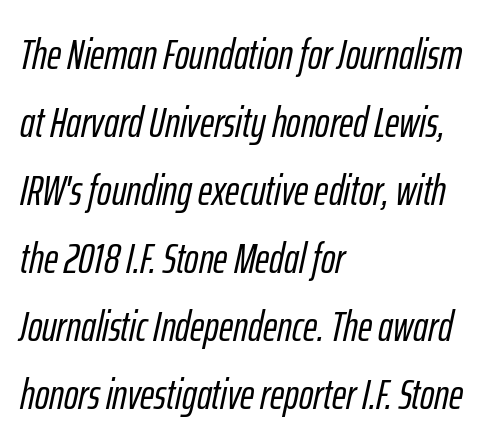
The image shows 43 px condensed type, italic (leaning right); set left-aligned, normal line spacing (1.58x), normal letter spacing, not underlined; low stroke contrast and a medium x-height.
